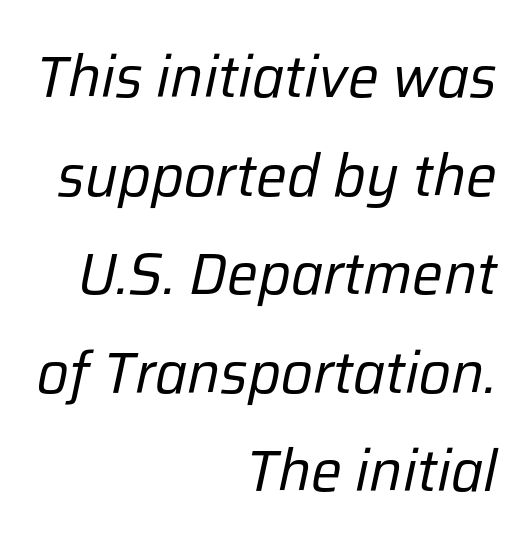
The image shows 58 px regular-weight type, italic (leaning right); set right-aligned, normal line spacing (1.7x), normal letter spacing, not underlined; low stroke contrast and a medium x-height.
